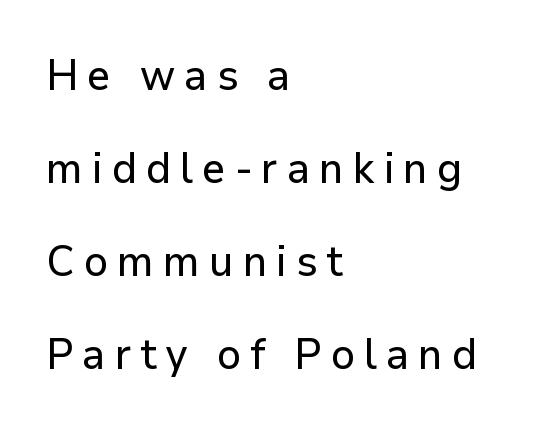
{"serif": "no", "italic": "no", "width": "normal", "stroke_contrast": "low", "x_height": "medium", "monospaced": "no", "underline": "no", "align": "left", "line_spacing": "loose", "line_spacing_ratio": 2.16, "letter_spacing": "wide", "letter_spacing_em": 0.21, "glyph_px": 43}
